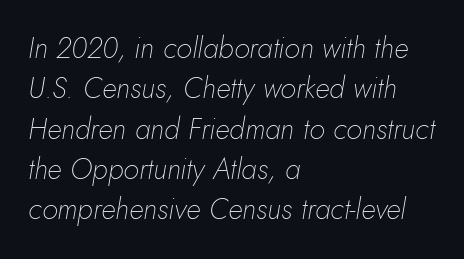
Rule under the text: the space is simply empty. In CSS terms this would be text-align: left. There is no visible air inserted between adjacent glyphs. Here the designer chose a conventional face with non-uniform glyph widths. Observe the lean: these are italic letterforms.
